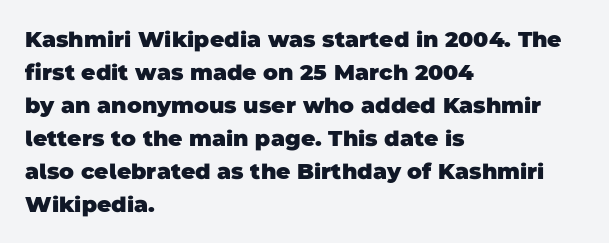
{"bold": "yes", "underline": "no", "align": "left", "line_spacing": "normal", "line_spacing_ratio": 1.5, "letter_spacing": "normal", "letter_spacing_em": 0.0, "glyph_px": 22}
